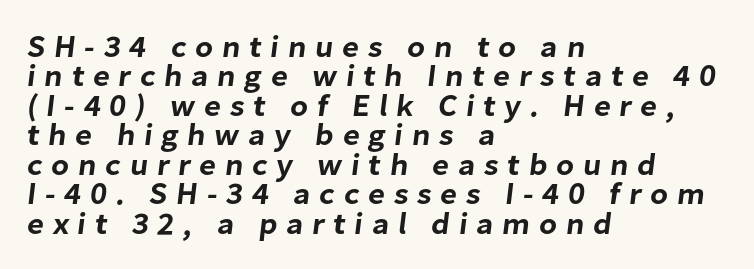
Q: Is the typeface a serif or a sans-serif typeface? A: Sans-serif.
Q: Is the text underlined? A: No.
Q: How is the paragraph aligned? A: Left-aligned.
Q: Is the spacing between letters normal or unusually wide? A: Unusually wide.
Q: Is the spacing between lines tight, normal or loose? A: Tight.
Q: Width (condensed, normal, or wide)? A: Normal.
Q: Stroke contrast? A: Low.
Q: x-height? A: Medium.
Q: Monospaced? A: No.
